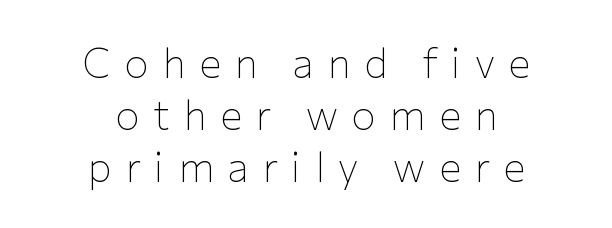
Each word looks stretched out because of the extra space between its letters. These lines were composed using upright roman letters. A typesetter would label this face a sans. Spacing verdict: proportional, widths tailored to each character.
